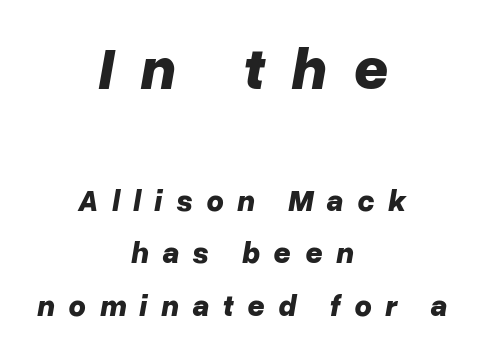
{"italic": "yes", "lean": "right", "slant_degrees": 10, "bold": "yes", "weight": "bold", "width": "normal", "stroke_contrast": "low", "x_height": "medium", "monospaced": "no", "underline": "no", "align": "center", "line_spacing_ratio": 1.76, "letter_spacing": "wide", "letter_spacing_em": 0.45, "larger_block": "first", "size_ratio": 2.0, "glyph_px": 60}
